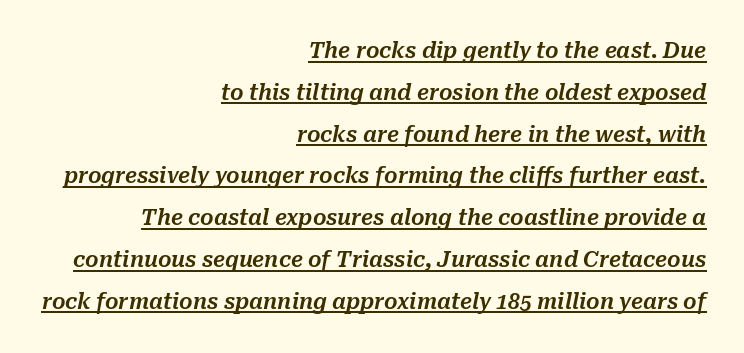
Q: Is the text italic (slanted)? A: Yes, it leans right by about 10 degrees.
Q: Is the text underlined? A: Yes.
Q: How is the paragraph aligned? A: Right-aligned.
Q: Is the spacing between letters normal or unusually wide? A: Normal.
Q: Is the spacing between lines tight, normal or loose? A: Loose.
